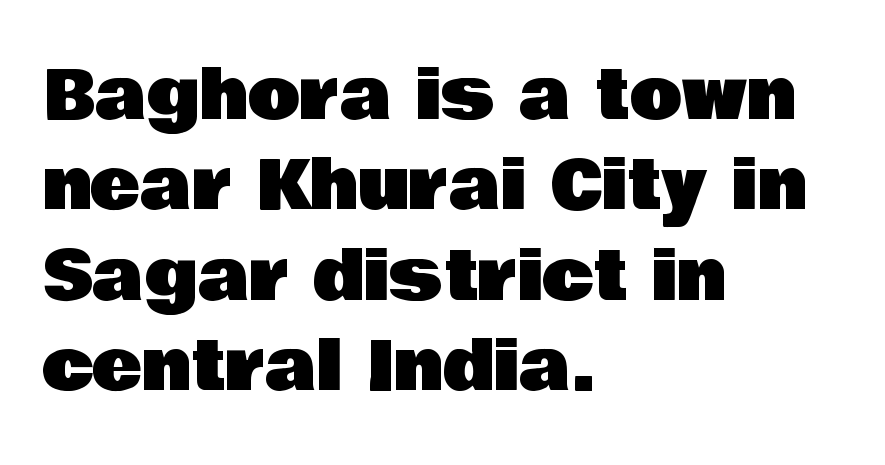
The image shows 68 px sans-serif type, upright; set left-aligned, normal line spacing (1.33x), normal letter spacing, not underlined; low stroke contrast and a large x-height.
